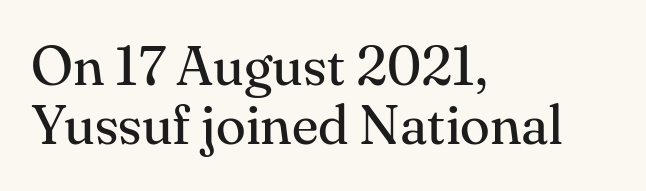
{"serif": "yes", "italic": "no", "bold": "no", "weight": "regular", "width": "normal", "stroke_contrast": "medium", "x_height": "small", "monospaced": "no", "underline": "no", "align": "left", "line_spacing": "tight", "line_spacing_ratio": 1.08, "letter_spacing": "normal", "letter_spacing_em": 0.0, "glyph_px": 55}
